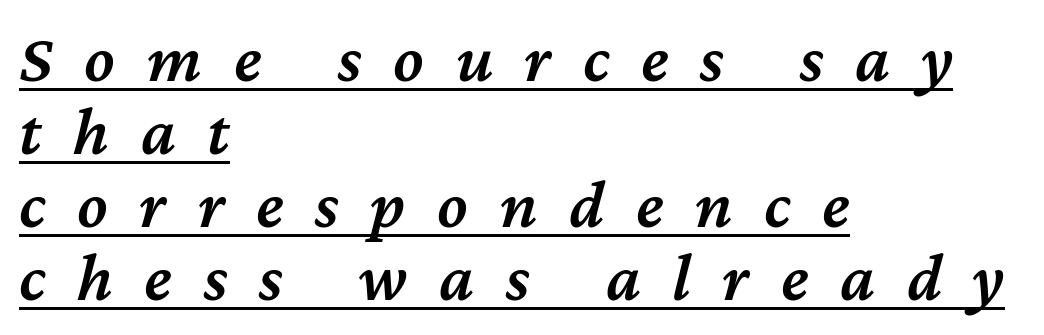
Q: Is the text bold? A: Semi-bold.
Q: Is the text italic (slanted)? A: Yes, it leans right by about 12 degrees.
Q: Is the text underlined? A: Yes.
Q: How is the paragraph aligned? A: Left-aligned.
Q: Is the spacing between letters normal or unusually wide? A: Unusually wide.
Q: Is the spacing between lines tight, normal or loose? A: Tight.
Q: Width (condensed, normal, or wide)? A: Normal.
Q: Stroke contrast? A: Medium.
Q: x-height? A: Medium.
Q: Monospaced? A: No.
